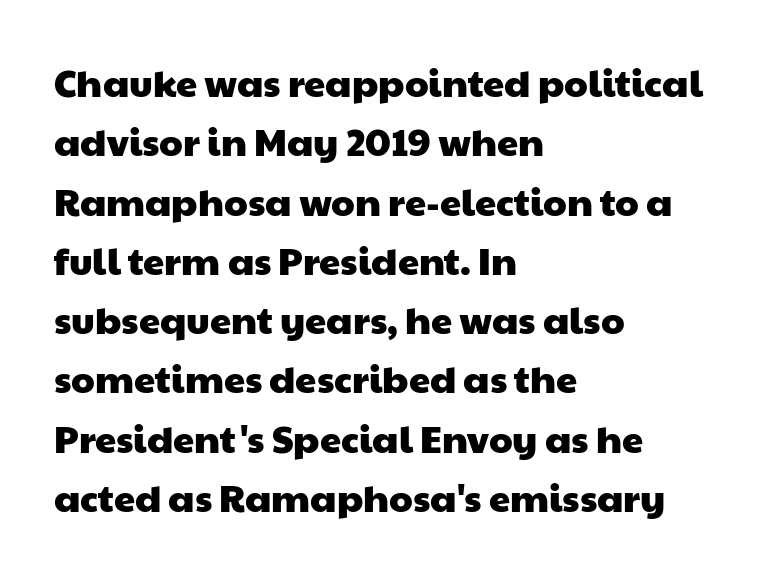
{"serif": "no", "width": "wide", "stroke_contrast": "low", "x_height": "medium", "monospaced": "no", "underline": "no", "align": "left", "line_spacing": "normal", "line_spacing_ratio": 1.56, "letter_spacing": "normal", "letter_spacing_em": 0.0, "glyph_px": 38}
